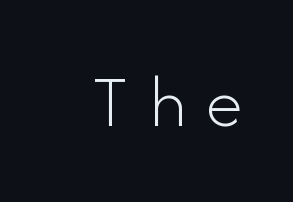
Q: Is the text bold? A: No.
Q: Is the text italic (slanted)? A: No, it is upright.
Q: Is the typeface a serif or a sans-serif typeface? A: Sans-serif.
Q: Is the text underlined? A: No.
Q: Is the spacing between letters normal or unusually wide? A: Unusually wide.
Q: Width (condensed, normal, or wide)? A: Normal.
Q: Stroke contrast? A: Low.
Q: x-height? A: Small.
Q: Monospaced? A: No.
